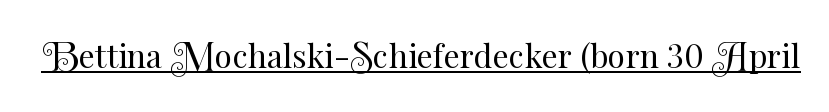
Q: Is the text bold? A: No.
Q: Is the text italic (slanted)? A: No, it is upright.
Q: Is the text underlined? A: Yes.
Q: Is the spacing between letters normal or unusually wide? A: Normal.
Q: Width (condensed, normal, or wide)? A: Normal.
Q: Stroke contrast? A: Medium.
Q: x-height? A: Small.
Q: Monospaced? A: No.
